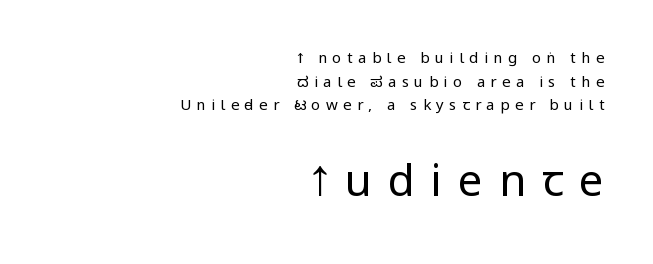
Q: Is the text bold? A: No.
Q: Is the text italic (slanted)? A: No, it is upright.
Q: Is the typeface a serif or a sans-serif typeface? A: Sans-serif.
Q: Is the text underlined? A: No.
Q: How is the paragraph aligned? A: Right-aligned.
Q: Is the spacing between letters normal or unusually wide? A: Unusually wide.
Q: Is the spacing between lines tight, normal or loose? A: Normal.
Q: Which block of text is set in a larger size, the first (top) or the second (bottom)? A: The second (bottom) one.
Q: Width (condensed, normal, or wide)? A: Condensed.
Q: Stroke contrast? A: Low.
Q: x-height? A: Large.
Q: Monospaced? A: No.
